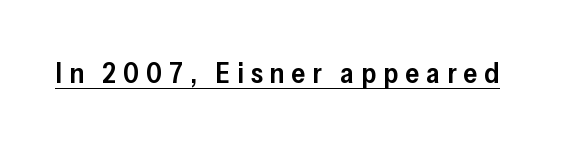
Q: Is the text bold? A: Semi-bold.
Q: Is the text italic (slanted)? A: No, it is upright.
Q: Is the typeface a serif or a sans-serif typeface? A: Sans-serif.
Q: Is the text underlined? A: Yes.
Q: Is the spacing between letters normal or unusually wide? A: Unusually wide.
Q: Width (condensed, normal, or wide)? A: Normal.
Q: Stroke contrast? A: Low.
Q: x-height? A: Medium.
Q: Monospaced? A: No.
